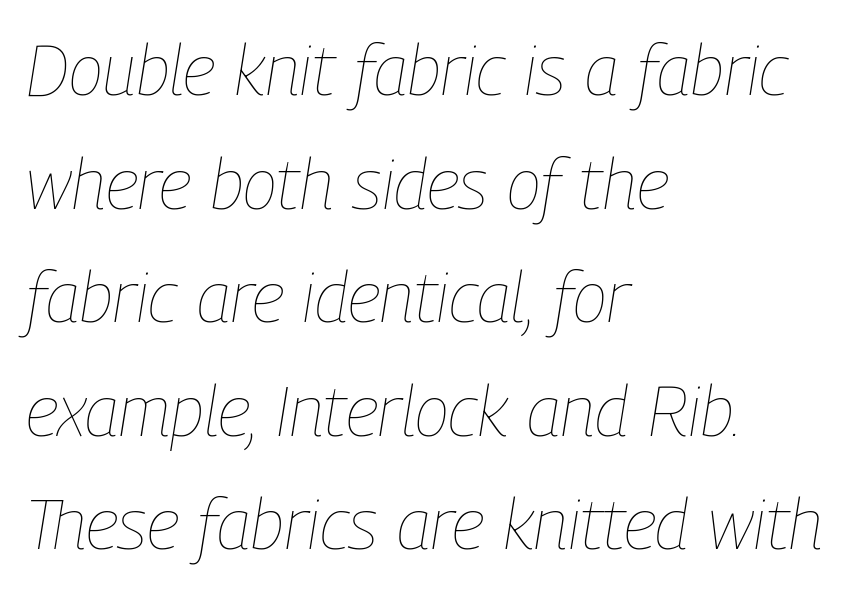
Each new line begins a customary step beneath the previous one. An italicized treatment has been applied to the whole sample. Notice how the passage keeps a crisp vertical edge on the left only. Think of a printed novel: that variable character pitch is what you see here. Glyph-to-glyph distance matches everyday printed text. The cut favours lightness, reaching ordinary text weight at its darkest.
